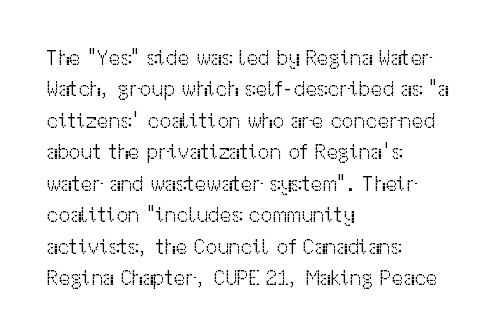
{"italic": "no", "bold": "no", "underline": "no", "align": "left", "line_spacing": "normal", "line_spacing_ratio": 1.5, "letter_spacing": "normal", "letter_spacing_em": 0.0, "glyph_px": 21}
